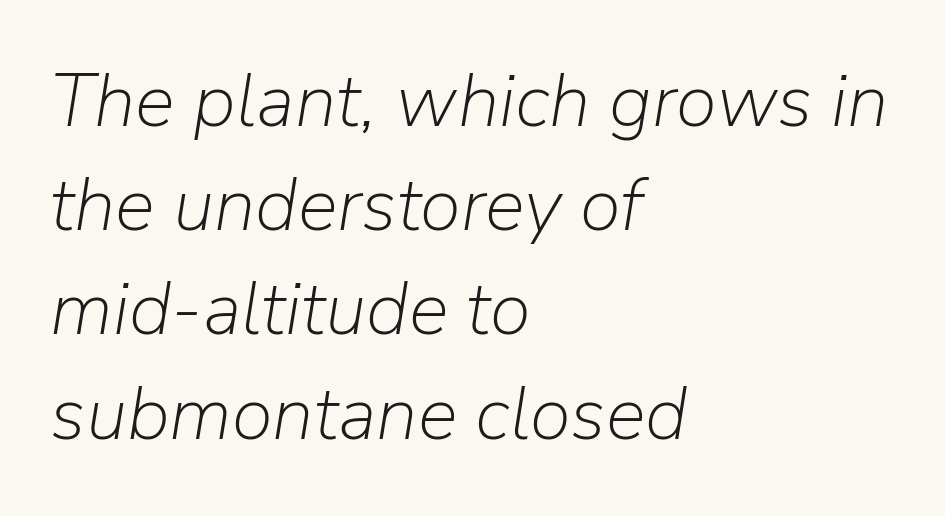
Q: Is the text bold? A: No.
Q: Is the text italic (slanted)? A: Yes, it leans right by about 9 degrees.
Q: Is the text underlined? A: No.
Q: How is the paragraph aligned? A: Left-aligned.
Q: Is the spacing between letters normal or unusually wide? A: Normal.
Q: Is the spacing between lines tight, normal or loose? A: Normal.
Q: Width (condensed, normal, or wide)? A: Normal.
Q: Stroke contrast? A: Low.
Q: x-height? A: Medium.
Q: Monospaced? A: No.
